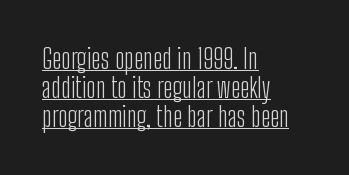
Nope, not italic — everything's standing straight. The ragged edge is on the right, which tells us the setting is flush left. The letterforms sit shoulder to shoulder at normal distance. This reads as an unemphasized weight, regular at the heaviest. The block of text is dense from top to bottom, with scant space between rows. A continuous stroke trails under the words, as in a hyperlink.
